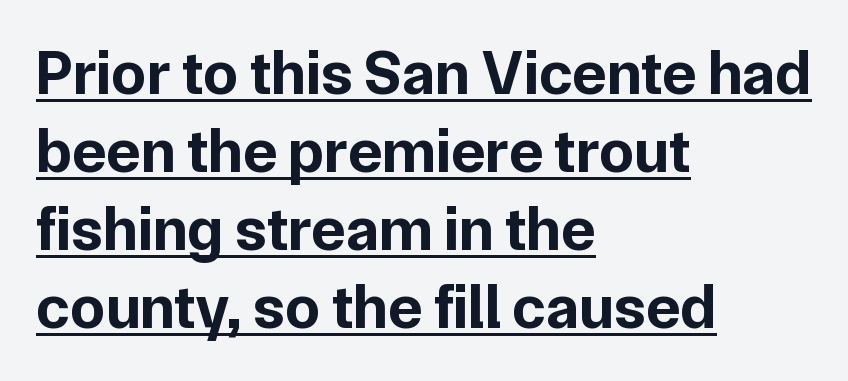
Q: Is the text bold? A: Yes.
Q: Is the text italic (slanted)? A: No, it is upright.
Q: Is the typeface a serif or a sans-serif typeface? A: Sans-serif.
Q: Is the text underlined? A: Yes.
Q: How is the paragraph aligned? A: Left-aligned.
Q: Is the spacing between letters normal or unusually wide? A: Normal.
Q: Width (condensed, normal, or wide)? A: Normal.
Q: Stroke contrast? A: Low.
Q: x-height? A: Medium.
Q: Monospaced? A: No.
